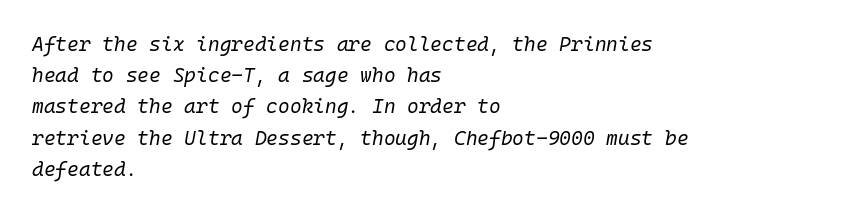
The image shows 20 px text type, italic (leaning right); set left-aligned, normal line spacing (1.56x), normal letter spacing, not underlined.
